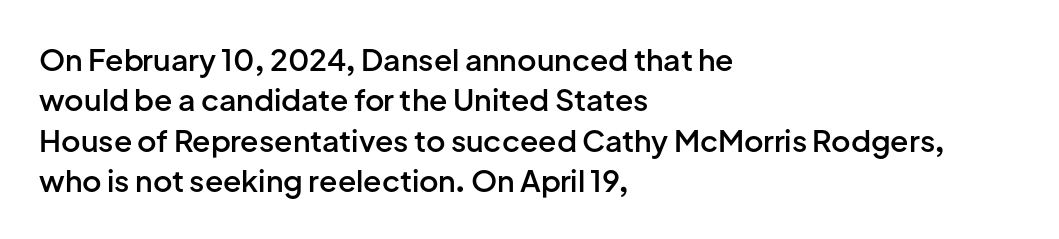
Q: Is the text bold? A: Semi-bold.
Q: Is the text italic (slanted)? A: No, it is upright.
Q: Is the typeface a serif or a sans-serif typeface? A: Sans-serif.
Q: Is the text underlined? A: No.
Q: How is the paragraph aligned? A: Left-aligned.
Q: Is the spacing between letters normal or unusually wide? A: Normal.
Q: Is the spacing between lines tight, normal or loose? A: Normal.
Q: Width (condensed, normal, or wide)? A: Normal.
Q: Stroke contrast? A: Low.
Q: x-height? A: Medium.
Q: Monospaced? A: No.
